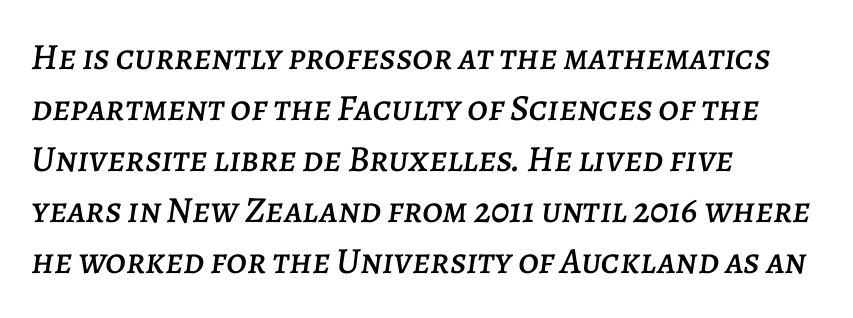
The image shows 37 px text type, italic (leaning right); set left-aligned, normal line spacing (1.38x), normal letter spacing, not underlined; low stroke contrast and a large x-height.
